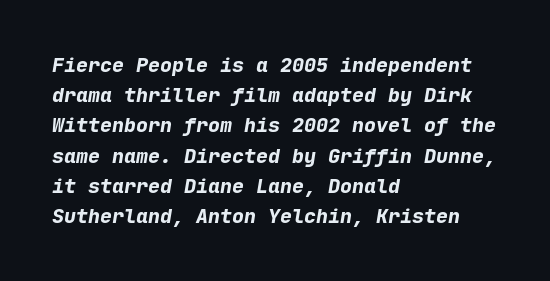
The image shows 20 px bold type, italic (leaning right); set left-aligned, normal line spacing (1.51x), normal letter spacing, not underlined.
